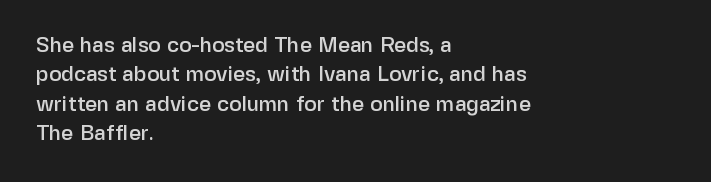
{"italic": "no", "underline": "no", "align": "left", "line_spacing": "normal", "line_spacing_ratio": 1.4, "letter_spacing": "normal", "letter_spacing_em": 0.0, "glyph_px": 21}
